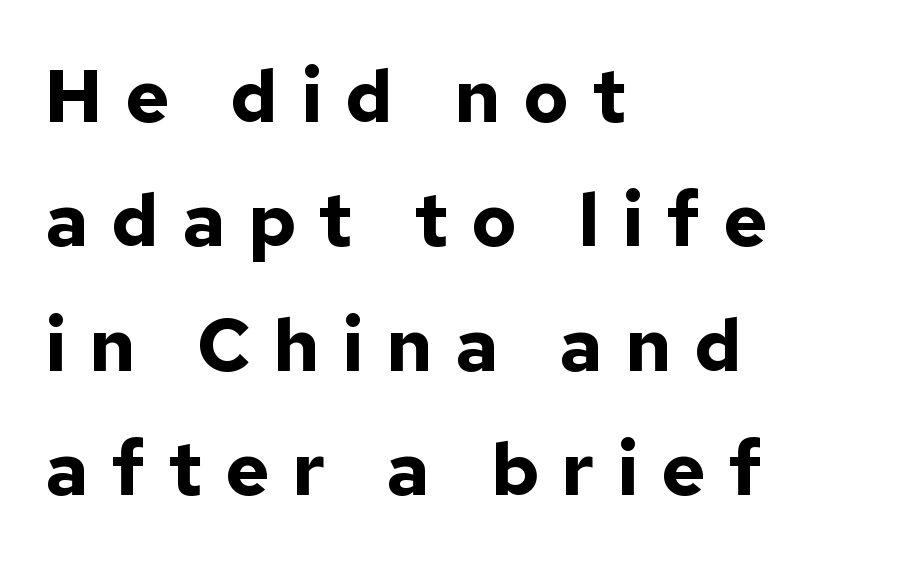
The image shows 75 px bold sans-serif type, upright; set left-aligned, normal line spacing (1.66x), unusually wide letter spacing (+0.3 em), not underlined; low stroke contrast and a medium x-height.
